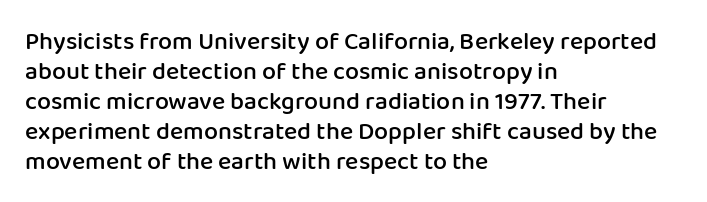
The image shows 25 px text type, upright; set left-aligned, line spacing 1.2x, normal letter spacing, not underlined.
